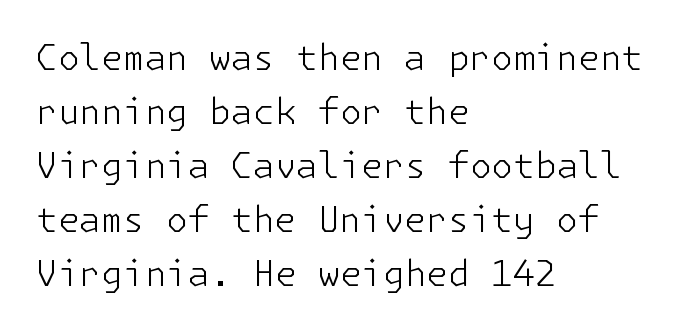
Q: Is the text bold? A: No.
Q: Is the text italic (slanted)? A: No, it is upright.
Q: Is the typeface a serif or a sans-serif typeface? A: Sans-serif.
Q: Is the text underlined? A: No.
Q: How is the paragraph aligned? A: Left-aligned.
Q: Is the spacing between letters normal or unusually wide? A: Normal.
Q: Is the spacing between lines tight, normal or loose? A: Normal.
Q: Width (condensed, normal, or wide)? A: Normal.
Q: Stroke contrast? A: Low.
Q: x-height? A: Medium.
